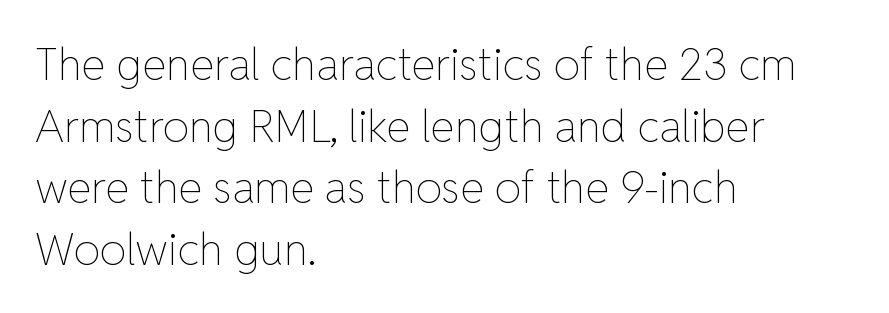
{"italic": "no", "bold": "no", "weight": "thin", "width": "normal", "stroke_contrast": "low", "x_height": "medium", "monospaced": "no", "underline": "no", "align": "left", "line_spacing": "normal", "line_spacing_ratio": 1.4, "letter_spacing": "normal", "letter_spacing_em": 0.0, "glyph_px": 44}
